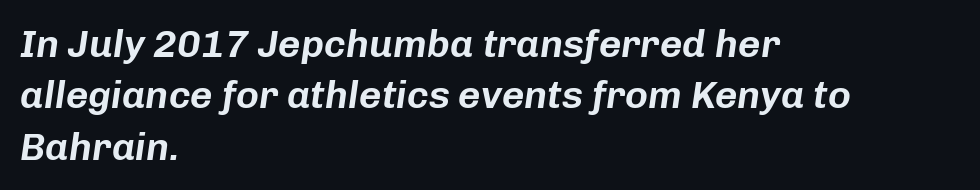
{"italic": "yes", "lean": "right", "slant_degrees": 8, "width": "normal", "stroke_contrast": "low", "x_height": "medium", "monospaced": "no", "underline": "no", "align": "left", "line_spacing": "normal", "line_spacing_ratio": 1.32, "letter_spacing": "normal", "letter_spacing_em": 0.0, "glyph_px": 39}
